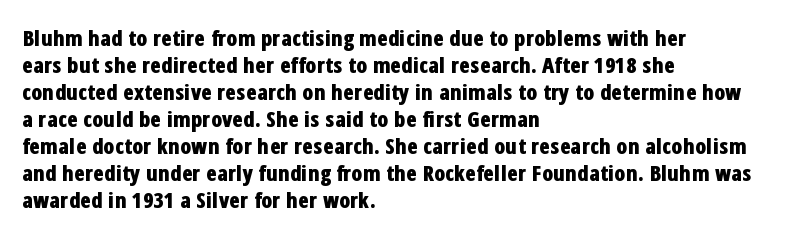
Q: Is the text bold? A: Yes.
Q: Is the text italic (slanted)? A: No, it is upright.
Q: Is the text underlined? A: No.
Q: How is the paragraph aligned? A: Left-aligned.
Q: Is the spacing between letters normal or unusually wide? A: Normal.
